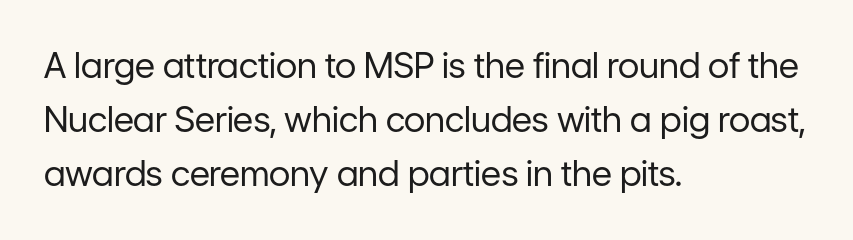
{"serif": "no", "italic": "no", "bold": "no", "weight": "regular", "width": "normal", "stroke_contrast": "low", "x_height": "medium", "monospaced": "no", "underline": "no", "align": "left", "line_spacing": "normal", "line_spacing_ratio": 1.55, "letter_spacing": "normal", "letter_spacing_em": 0.0, "glyph_px": 35}
